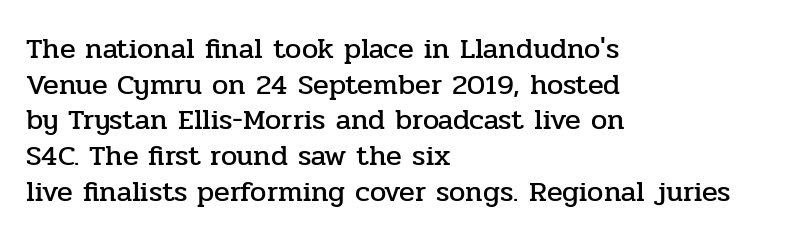
Q: Is the text italic (slanted)? A: No, it is upright.
Q: Is the typeface a serif or a sans-serif typeface? A: Serif.
Q: Is the text underlined? A: No.
Q: How is the paragraph aligned? A: Left-aligned.
Q: Is the spacing between letters normal or unusually wide? A: Normal.
Q: Width (condensed, normal, or wide)? A: Normal.
Q: Stroke contrast? A: Low.
Q: x-height? A: Medium.
Q: Monospaced? A: No.
